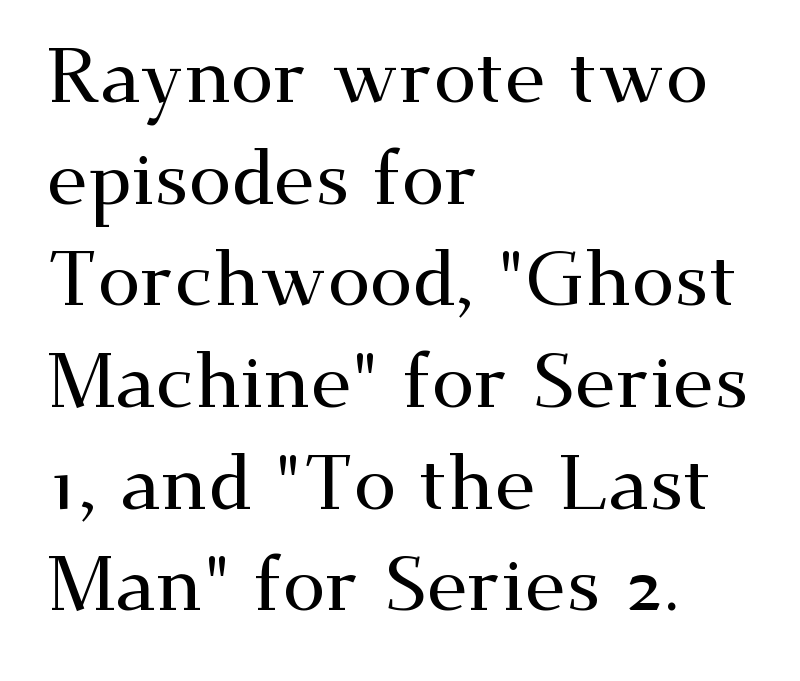
The image shows 77 px wide serif type, upright; set left-aligned, normal line spacing (1.32x), normal letter spacing, not underlined; medium stroke contrast and a small x-height.
